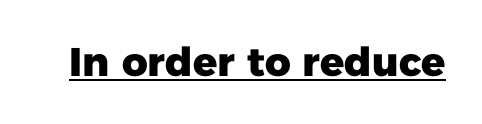
The image shows 40 px heavy sans-serif type, upright; set normal letter spacing, underlined; low stroke contrast and a medium x-height.
